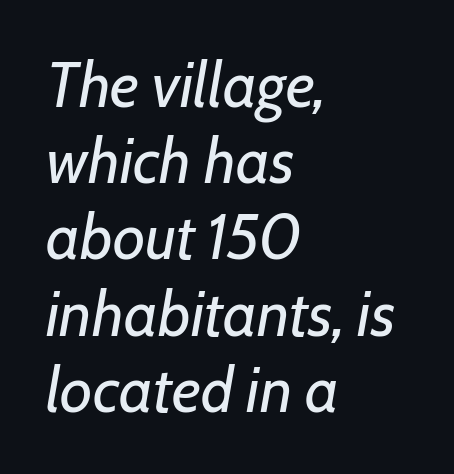
The passage is arranged the way most books set body copy — flush left. Varying glyph widths throughout — classic text-font behaviour. Honestly, there is no underline to notice here at all. An italicized treatment has been applied to the whole sample. Is this a heavy cut? Hardly; it is regular or lighter.
